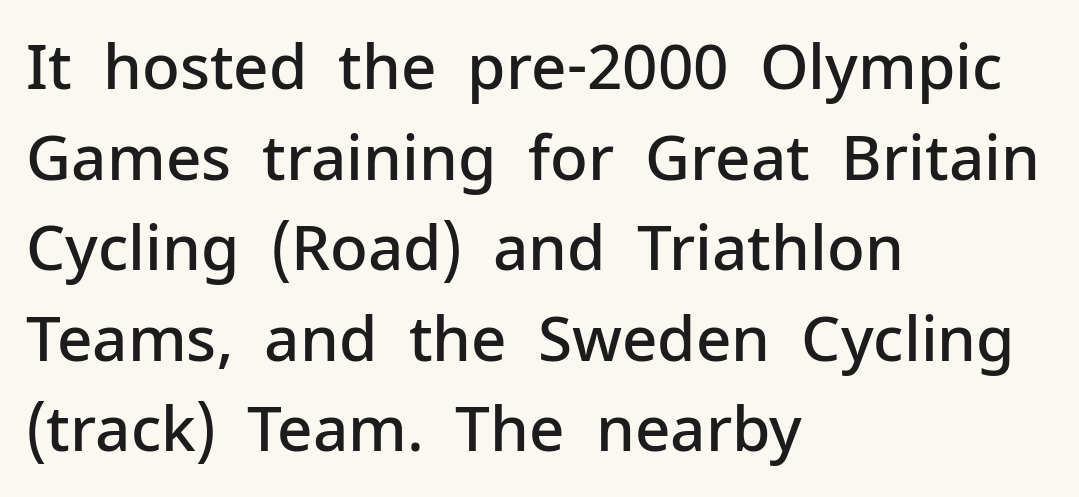
The face used here is rendered with its standard letterfit. A classic flush-left, rag-right setting is used for this passage. Style check: upright. Firm but not heavy-handed strokes: this text is semibold. Regular leading. Do the characters align in a grid? No, the font is proportional.
